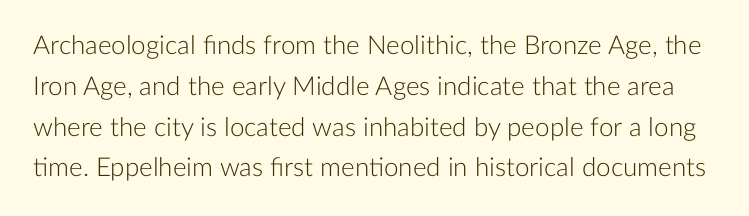
The image shows 26 px text type, upright; set normal line spacing (1.57x), normal letter spacing, not underlined.
